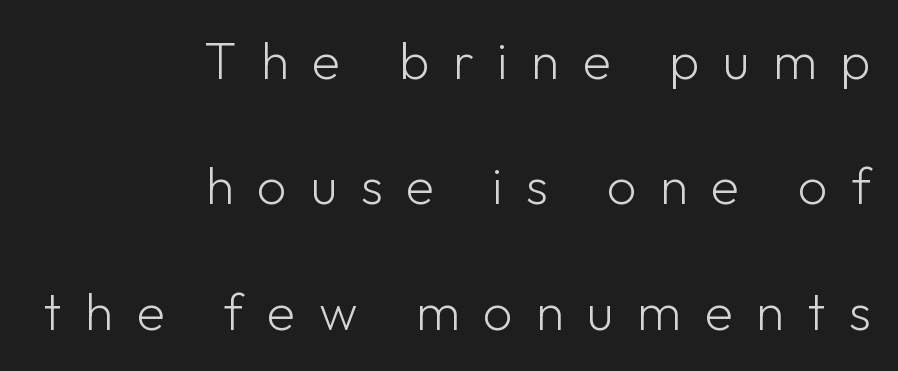
The image shows 52 px light sans-serif type, upright; set right-aligned, loose line spacing (2.41x), unusually wide letter spacing (+0.45 em), not underlined; low stroke contrast and a medium x-height.
